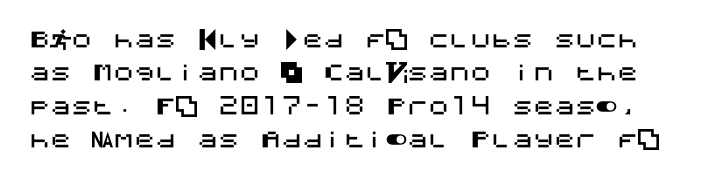
{"italic": "no", "underline": "no", "line_spacing": "normal", "line_spacing_ratio": 1.59, "letter_spacing": "normal", "letter_spacing_em": 0.0, "glyph_px": 21}
